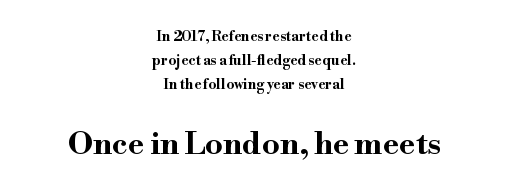
{"serif": "yes", "italic": "no", "bold": "yes", "weight": "bold", "width": "wide", "stroke_contrast": "high", "x_height": "small", "monospaced": "no", "underline": "no", "align": "center", "line_spacing_ratio": 1.73, "letter_spacing": "normal", "letter_spacing_em": 0.0, "larger_block": "second", "size_ratio": 2.21, "glyph_px": 31}
